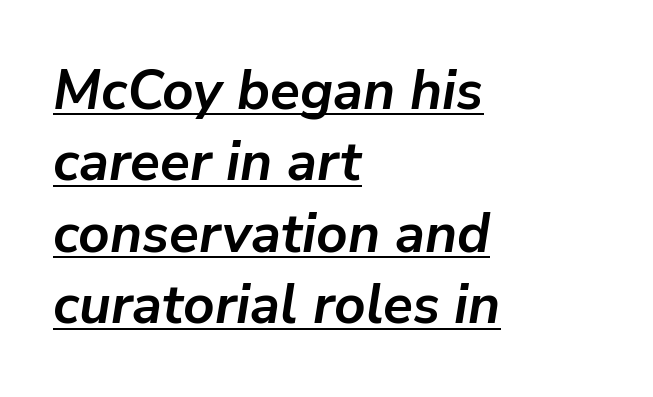
You can see a thin bar hugging the bottom of the glyphs. The type is set solid horizontally, with unmodified tracking. The paragraph has a hard left edge and a soft right edge. Vertically, the passage feels balanced, rows spaced as you'd expect.
